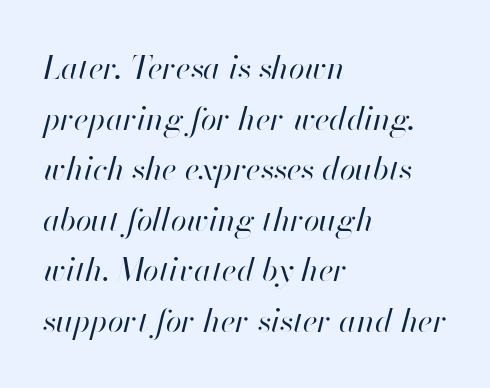
This is oblique type, the kind used for emphasis or titles. Notice how the passage keeps a crisp vertical edge on the left only. The gaps between neighbouring characters are ordinary and unremarkable. Glance below the letters and you will spot only blank space. Character widths vary here, with narrow letters taking less room than wide ones.
